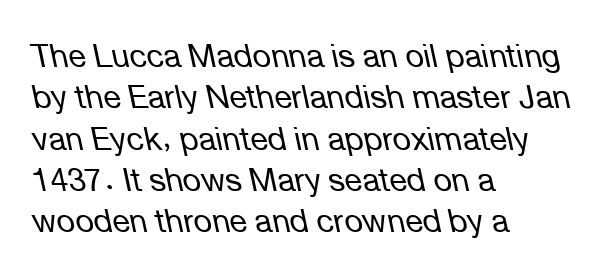
You can tell it's italic because the verticals aren't actually vertical. Each line starts at the same left margin while the right side varies. The passage shown is not underscored anywhere. Compared with typical paragraphs, the rows here are spaced about the same. Looks like regular typesetting: each glyph gets only the width it needs.
